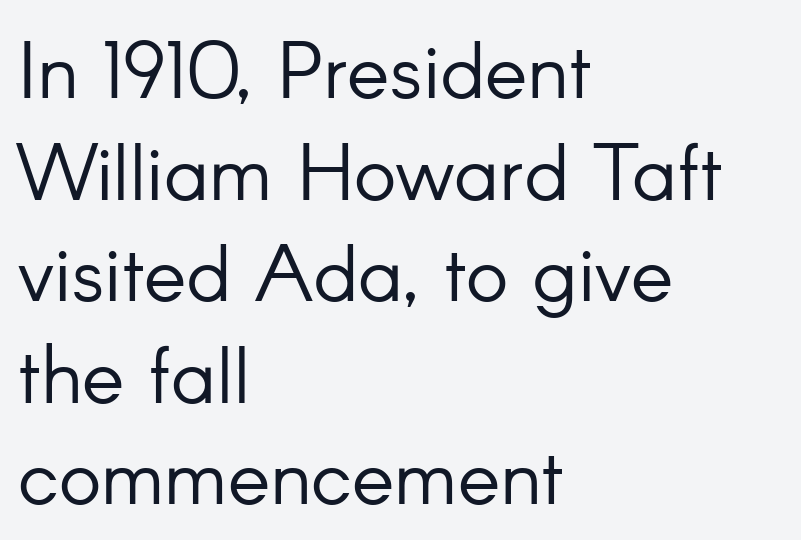
The image shows 80 px light sans-serif type, upright; set left-aligned, normal line spacing (1.27x), normal letter spacing, not underlined; low stroke contrast and a small x-height.
